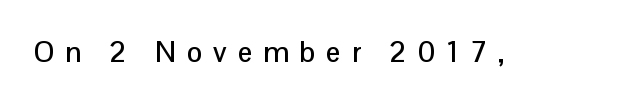
Q: Is the text italic (slanted)? A: No, it is upright.
Q: Is the typeface a serif or a sans-serif typeface? A: Sans-serif.
Q: Is the text underlined? A: No.
Q: Is the spacing between letters normal or unusually wide? A: Unusually wide.
Q: Width (condensed, normal, or wide)? A: Normal.
Q: Stroke contrast? A: Low.
Q: x-height? A: Medium.
Q: Monospaced? A: No.
